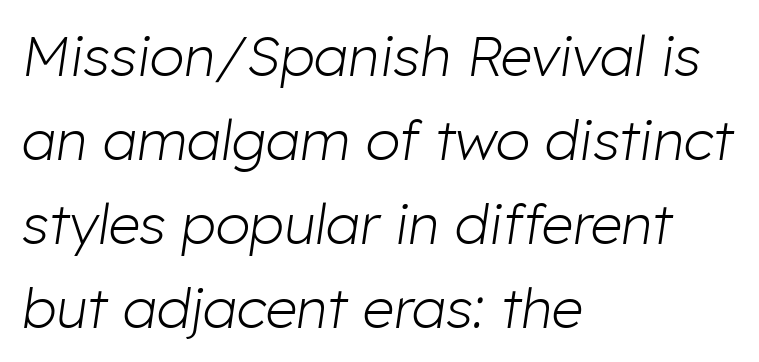
{"italic": "yes", "lean": "right", "slant_degrees": 8, "bold": "no", "weight": "light", "width": "normal", "stroke_contrast": "low", "x_height": "medium", "monospaced": "no", "underline": "no", "align": "left", "line_spacing": "normal", "line_spacing_ratio": 1.5, "letter_spacing": "normal", "letter_spacing_em": 0.0, "glyph_px": 56}
